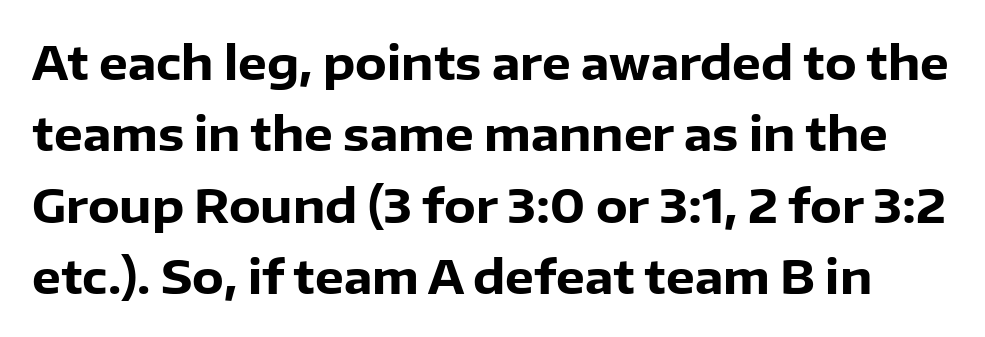
Q: Is the text bold? A: Yes.
Q: Is the text italic (slanted)? A: No, it is upright.
Q: Is the typeface a serif or a sans-serif typeface? A: Sans-serif.
Q: Is the text underlined? A: No.
Q: Is the spacing between letters normal or unusually wide? A: Normal.
Q: Is the spacing between lines tight, normal or loose? A: Normal.
Q: Width (condensed, normal, or wide)? A: Normal.
Q: Stroke contrast? A: Low.
Q: x-height? A: Medium.
Q: Monospaced? A: No.
